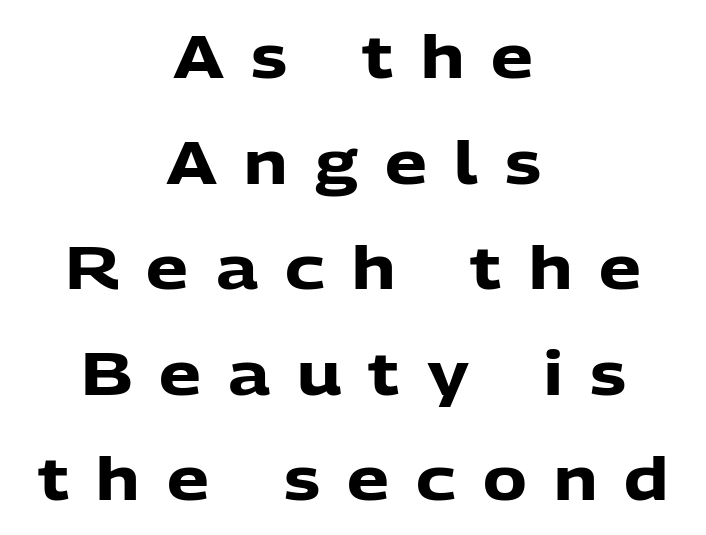
{"serif": "no", "italic": "no", "bold": "yes", "weight": "heavy", "width": "normal", "stroke_contrast": "low", "x_height": "medium", "monospaced": "no", "underline": "no", "align": "center", "line_spacing_ratio": 1.79, "letter_spacing": "wide", "letter_spacing_em": 0.46, "glyph_px": 59}
